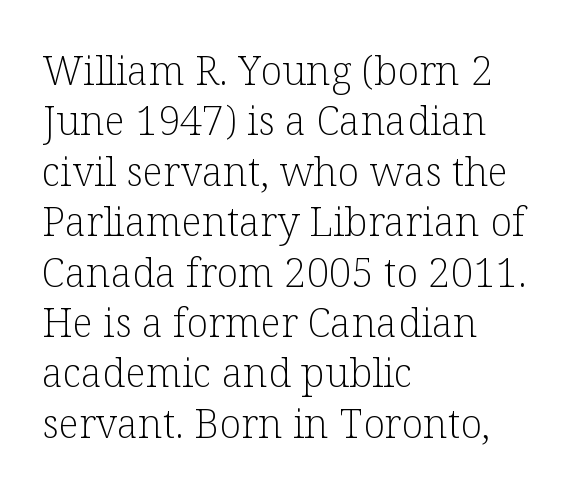
{"serif": "yes", "italic": "no", "bold": "no", "weight": "light", "width": "normal", "stroke_contrast": "low", "x_height": "medium", "monospaced": "no", "underline": "no", "align": "left", "line_spacing": "normal", "line_spacing_ratio": 1.26, "letter_spacing": "normal", "letter_spacing_em": 0.0, "glyph_px": 40}
